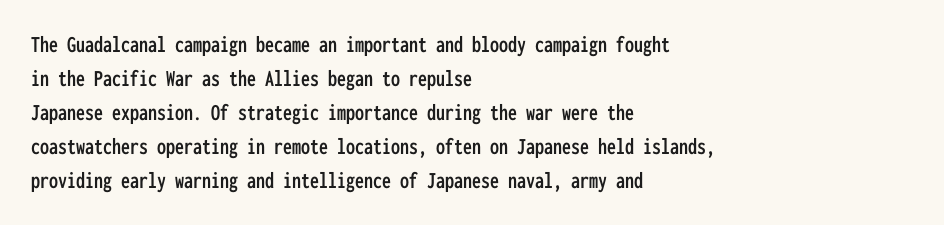
Q: Is the text italic (slanted)? A: No, it is upright.
Q: Is the text underlined? A: No.
Q: How is the paragraph aligned? A: Left-aligned.
Q: Is the spacing between letters normal or unusually wide? A: Normal.
Q: Is the spacing between lines tight, normal or loose? A: Normal.
